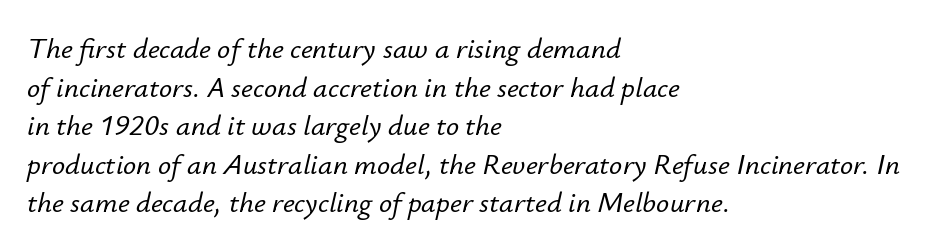
{"italic": "yes", "lean": "right", "slant_degrees": 12, "width": "normal", "stroke_contrast": "low", "x_height": "small", "monospaced": "no", "underline": "no", "align": "left", "line_spacing": "normal", "line_spacing_ratio": 1.33, "letter_spacing": "normal", "letter_spacing_em": 0.0, "glyph_px": 29}
